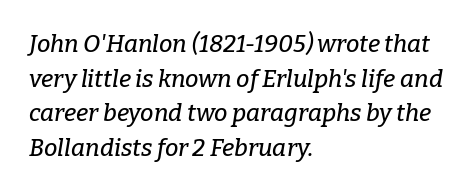
{"italic": "yes", "lean": "right", "slant_degrees": 9, "underline": "no", "align": "left", "line_spacing": "normal", "line_spacing_ratio": 1.44, "letter_spacing": "normal", "letter_spacing_em": 0.0, "glyph_px": 24}
